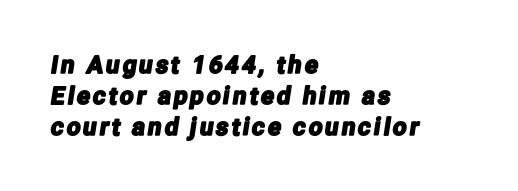
Q: Is the text underlined? A: No.
Q: How is the paragraph aligned? A: Left-aligned.
Q: Is the spacing between lines tight, normal or loose? A: Normal.
